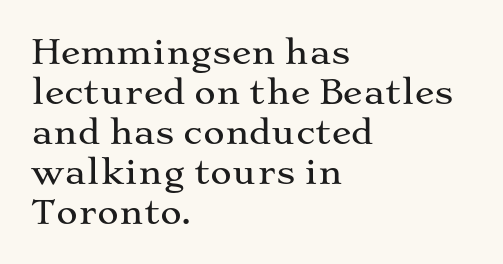
The image shows 33 px wide serif type, upright; set left-aligned, line spacing 1.21x, normal letter spacing, not underlined; medium stroke contrast and a medium x-height.
